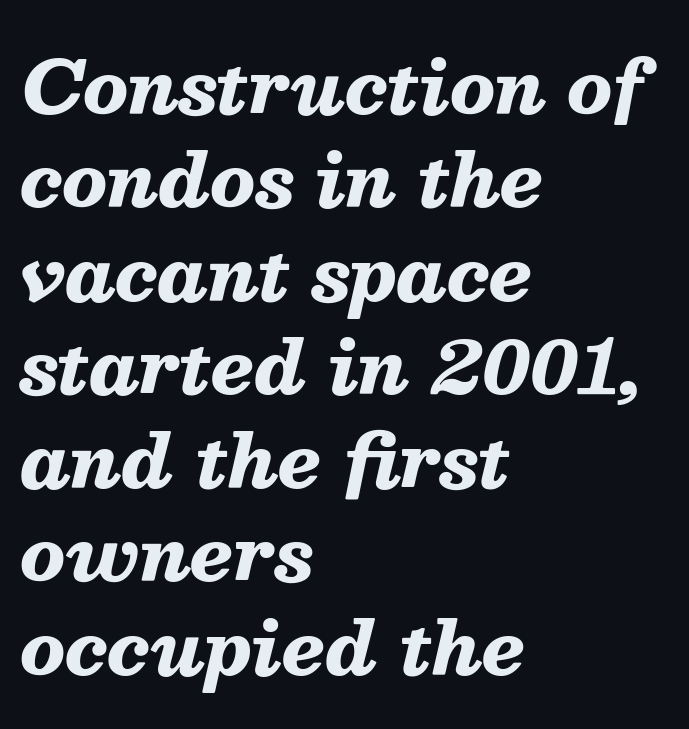
{"italic": "yes", "lean": "right", "slant_degrees": 13, "bold": "yes", "weight": "heavy", "width": "normal", "stroke_contrast": "medium", "x_height": "medium", "monospaced": "no", "underline": "no", "align": "left", "line_spacing": "normal", "line_spacing_ratio": 1.28, "letter_spacing": "normal", "letter_spacing_em": 0.0, "glyph_px": 73}
